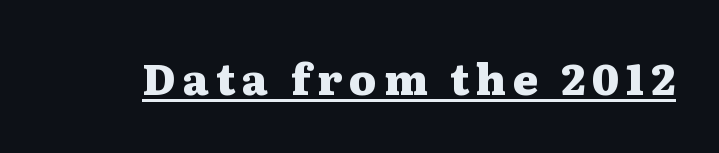
{"serif": "yes", "italic": "no", "bold": "yes", "weight": "heavy", "width": "wide", "stroke_contrast": "medium", "x_height": "medium", "monospaced": "no", "underline": "yes", "glyph_px": 43}
